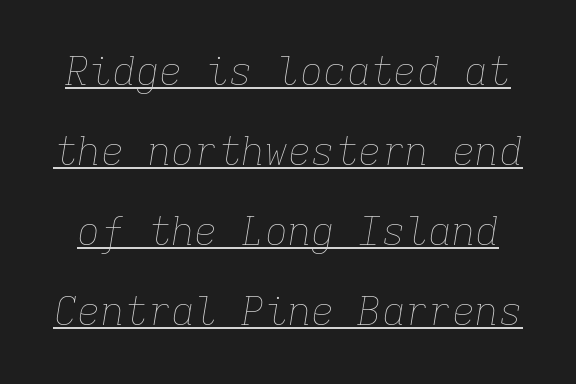
Successive baselines arrive slowly, with a big drop between each. The passage shown is underscored from start to finish. Nothing heavy about these letters — not bold at all. You could call the tracking neutral — neither tight nor loose. Would a proofreader flag this as italicized? Yes.
